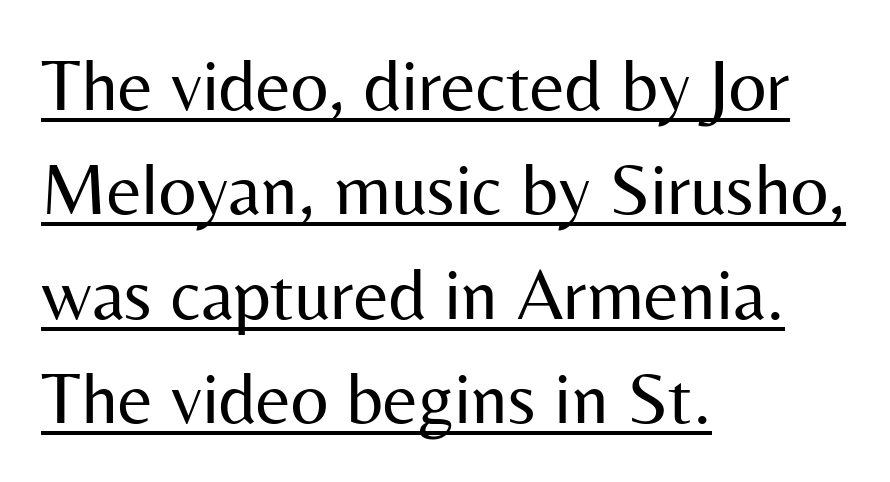
The image shows 74 px regular-weight sans-serif type, upright; set left-aligned, normal line spacing (1.41x), normal letter spacing, underlined; medium stroke contrast and a medium x-height.
